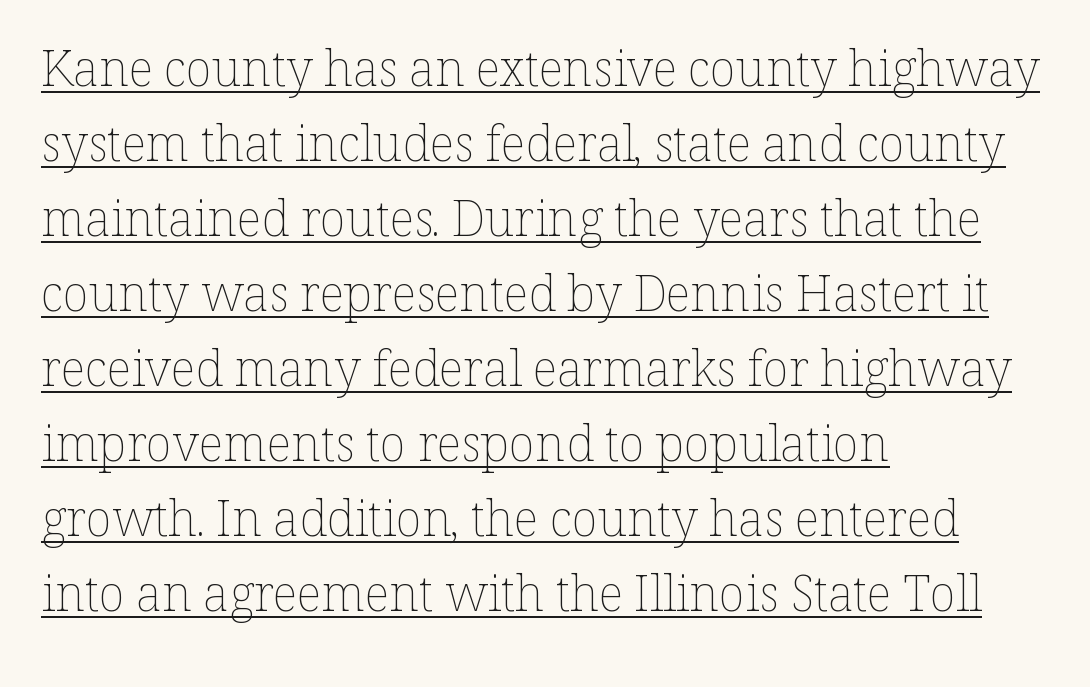
Q: Is the text bold? A: No.
Q: Is the text italic (slanted)? A: No, it is upright.
Q: Is the text underlined? A: Yes.
Q: How is the paragraph aligned? A: Left-aligned.
Q: Is the spacing between letters normal or unusually wide? A: Normal.
Q: Is the spacing between lines tight, normal or loose? A: Normal.
Q: Width (condensed, normal, or wide)? A: Normal.
Q: Stroke contrast? A: Low.
Q: x-height? A: Medium.
Q: Monospaced? A: No.
